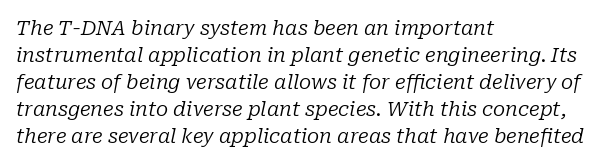
The image shows 20 px text type, italic (leaning right); set left-aligned, normal line spacing (1.35x), normal letter spacing, not underlined.
